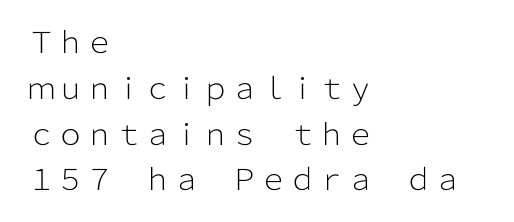
Q: Is the text bold? A: No.
Q: Is the text italic (slanted)? A: No, it is upright.
Q: Is the typeface a serif or a sans-serif typeface? A: Sans-serif.
Q: Is the text underlined? A: No.
Q: How is the paragraph aligned? A: Left-aligned.
Q: Is the spacing between letters normal or unusually wide? A: Normal.
Q: Is the spacing between lines tight, normal or loose? A: Normal.
Q: Width (condensed, normal, or wide)? A: Normal.
Q: Stroke contrast? A: Low.
Q: x-height? A: Medium.
Q: Monospaced? A: No.
